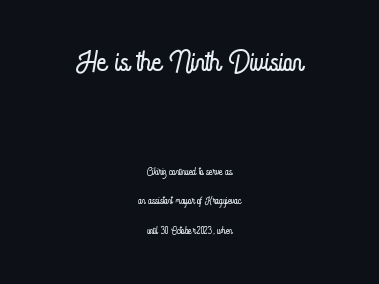
The specimen omits any rule beneath the text block's lines. Size contrast runs from large at the top to small at the bottom. Proportional: the letters do not fall into vertical columns. Successive baselines arrive slowly, with a big drop between each. Leftover space on each line is divided equally before and after the words.
